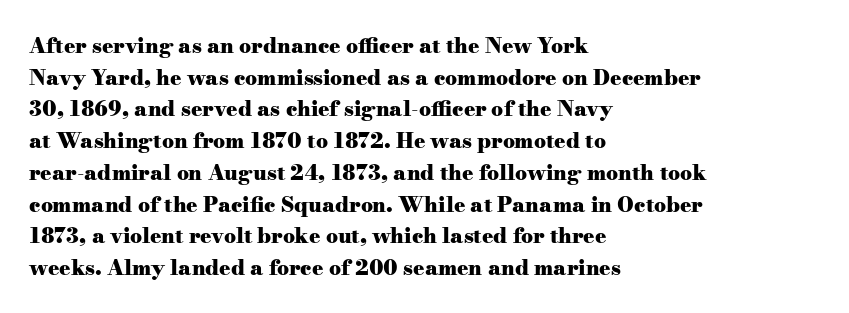
The image shows 21 px bold type, upright; set left-aligned, normal line spacing (1.51x), normal letter spacing, not underlined.
